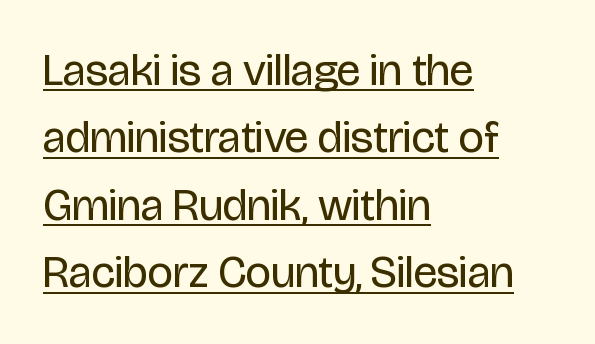
Q: Is the text bold? A: No.
Q: Is the text italic (slanted)? A: No, it is upright.
Q: Is the typeface a serif or a sans-serif typeface? A: Sans-serif.
Q: Is the text underlined? A: Yes.
Q: How is the paragraph aligned? A: Left-aligned.
Q: Is the spacing between letters normal or unusually wide? A: Normal.
Q: Is the spacing between lines tight, normal or loose? A: Normal.
Q: Width (condensed, normal, or wide)? A: Condensed.
Q: Stroke contrast? A: Low.
Q: x-height? A: Large.
Q: Monospaced? A: No.
